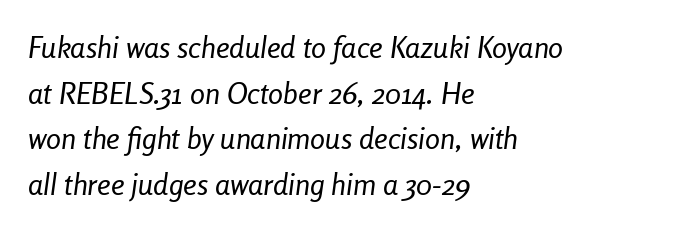
{"italic": "yes", "lean": "right", "slant_degrees": 8, "bold": "no", "weight": "regular", "width": "condensed", "stroke_contrast": "low", "x_height": "medium", "monospaced": "no", "underline": "no", "align": "left", "line_spacing": "normal", "line_spacing_ratio": 1.52, "letter_spacing": "normal", "letter_spacing_em": 0.0, "glyph_px": 30}
